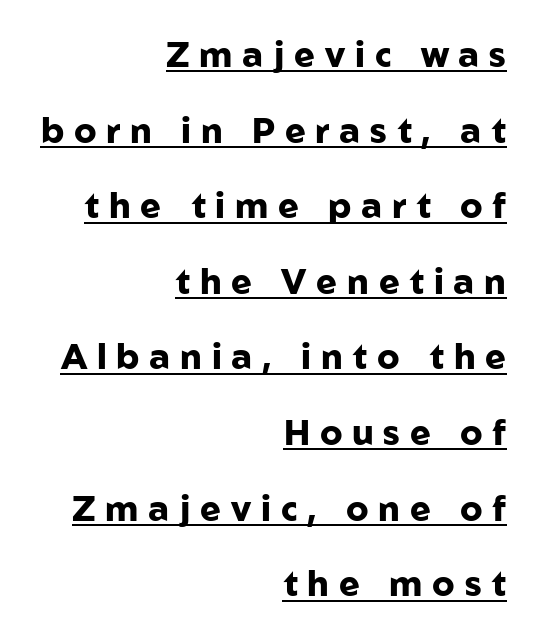
Q: Is the text bold? A: Yes.
Q: Is the text italic (slanted)? A: No, it is upright.
Q: Is the typeface a serif or a sans-serif typeface? A: Sans-serif.
Q: Is the text underlined? A: Yes.
Q: How is the paragraph aligned? A: Right-aligned.
Q: Is the spacing between letters normal or unusually wide? A: Unusually wide.
Q: Is the spacing between lines tight, normal or loose? A: Loose.
Q: Width (condensed, normal, or wide)? A: Normal.
Q: Stroke contrast? A: Low.
Q: x-height? A: Medium.
Q: Monospaced? A: No.
